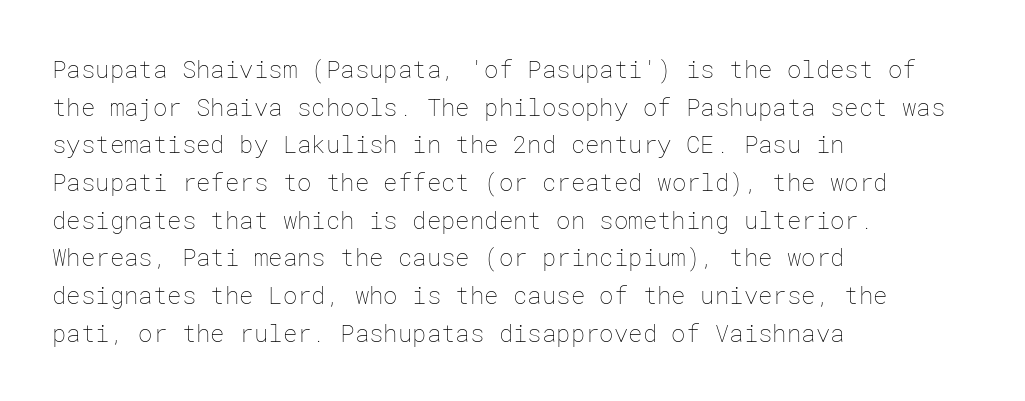
The image shows 24 px text type, upright; set left-aligned, normal line spacing (1.57x), normal letter spacing, not underlined.
